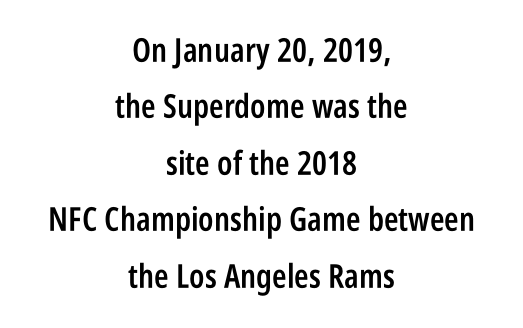
Q: Is the text bold? A: Semi-bold.
Q: Is the text italic (slanted)? A: No, it is upright.
Q: Is the typeface a serif or a sans-serif typeface? A: Sans-serif.
Q: Is the text underlined? A: No.
Q: How is the paragraph aligned? A: Centered.
Q: Is the spacing between letters normal or unusually wide? A: Normal.
Q: Width (condensed, normal, or wide)? A: Condensed.
Q: Stroke contrast? A: Low.
Q: x-height? A: Large.
Q: Monospaced? A: No.
